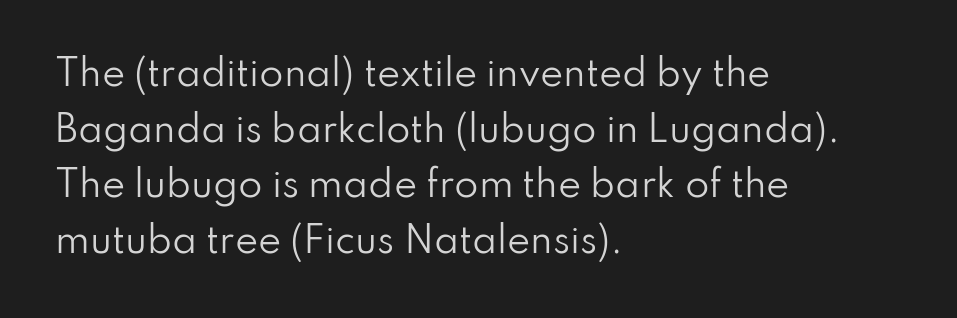
The letters stand straight up with perfectly vertical stems. The rendering uses natural spacing where letterforms have individual widths. Does the type have serifs? No, each stem ends abruptly. Short note: letters normally spaced.
